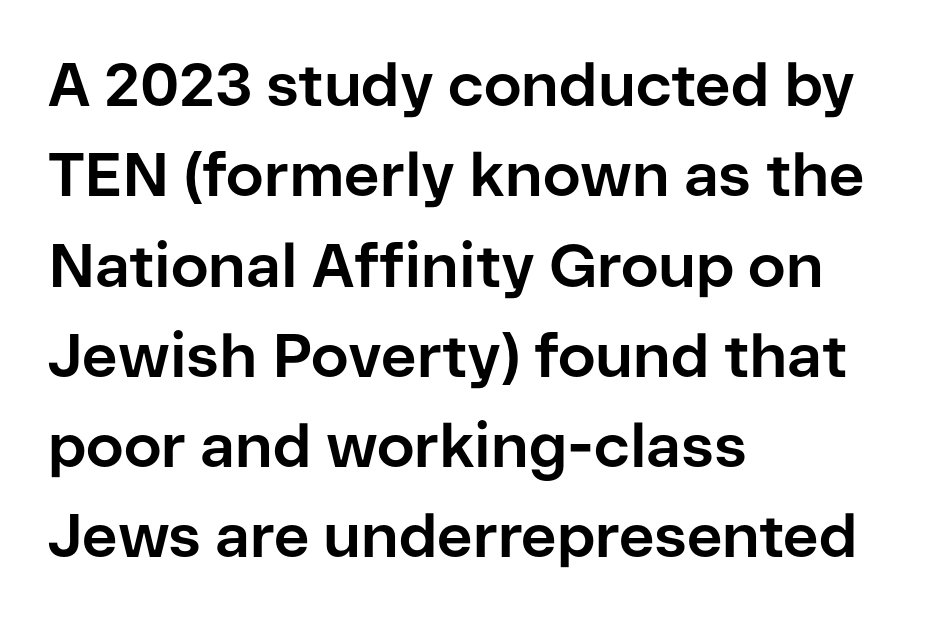
Do the characters align in a grid? No, the font is proportional. Layout note: lines flush left. Words appear dense and cohesive because spacing is normal. As a designer I'd log this as weight 700, bold. Leading: standard.
